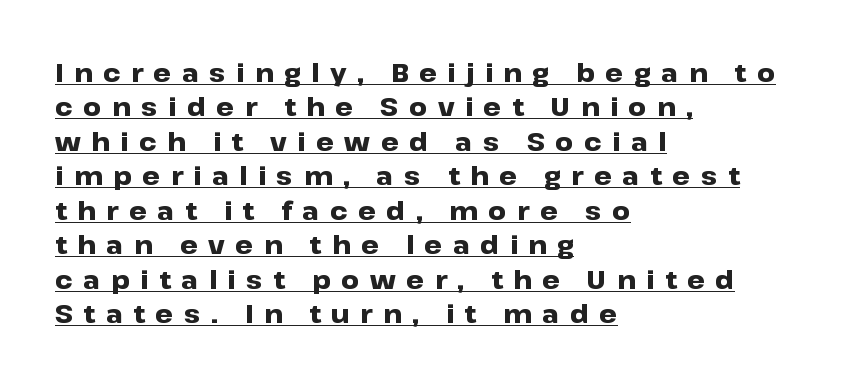
Q: Is the text bold? A: Yes.
Q: Is the text italic (slanted)? A: No, it is upright.
Q: Is the text underlined? A: Yes.
Q: How is the paragraph aligned? A: Left-aligned.
Q: Is the spacing between letters normal or unusually wide? A: Unusually wide.
Q: Is the spacing between lines tight, normal or loose? A: Normal.
